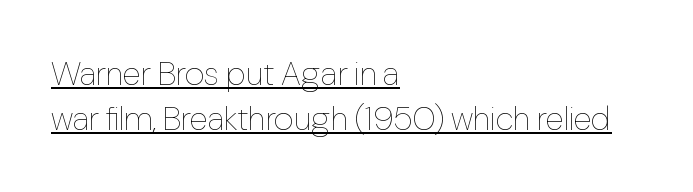
Q: Is the text bold? A: No.
Q: Is the text italic (slanted)? A: No, it is upright.
Q: Is the text underlined? A: Yes.
Q: How is the paragraph aligned? A: Left-aligned.
Q: Is the spacing between letters normal or unusually wide? A: Normal.
Q: Is the spacing between lines tight, normal or loose? A: Normal.
Q: Width (condensed, normal, or wide)? A: Condensed.
Q: Stroke contrast? A: Low.
Q: x-height? A: Medium.
Q: Monospaced? A: No.
